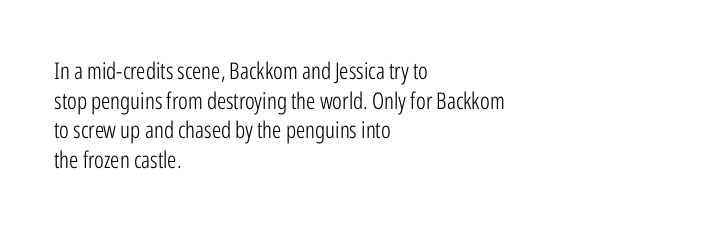
Q: Is the text bold? A: No.
Q: Is the text italic (slanted)? A: No, it is upright.
Q: Is the text underlined? A: No.
Q: How is the paragraph aligned? A: Left-aligned.
Q: Is the spacing between letters normal or unusually wide? A: Normal.
Q: Is the spacing between lines tight, normal or loose? A: Normal.
